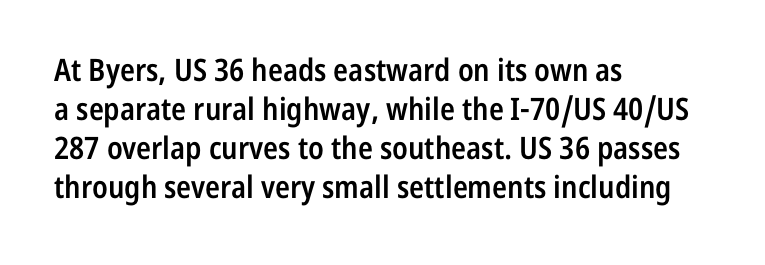
{"serif": "no", "italic": "no", "bold": "semi", "weight": "semibold", "width": "condensed", "stroke_contrast": "low", "x_height": "medium", "monospaced": "no", "underline": "no", "align": "left", "line_spacing": "normal", "line_spacing_ratio": 1.26, "letter_spacing": "normal", "letter_spacing_em": 0.0, "glyph_px": 31}
